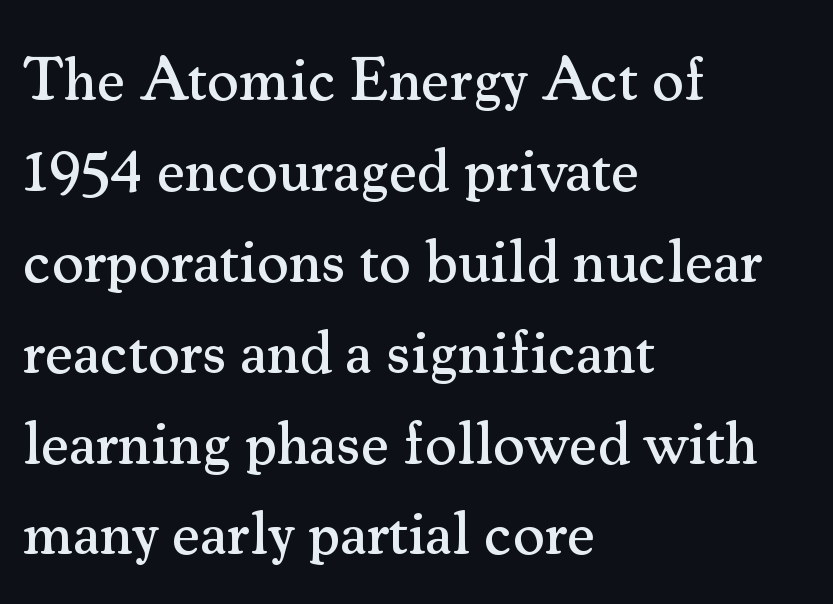
The image shows 61 px serif type, upright; set left-aligned, normal line spacing (1.49x), normal letter spacing, not underlined; medium stroke contrast and a small x-height.
